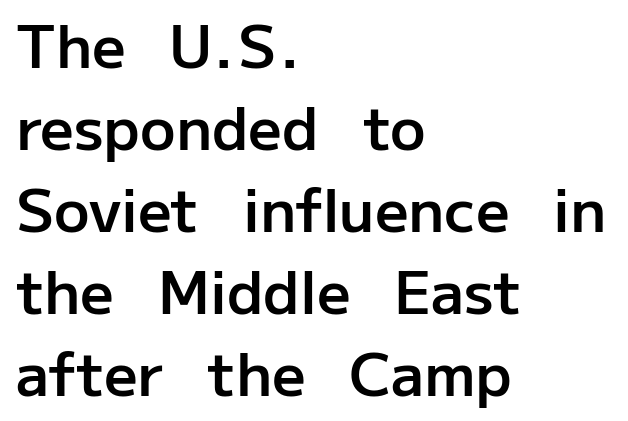
Q: Is the text bold? A: Semi-bold.
Q: Is the text italic (slanted)? A: No, it is upright.
Q: Is the typeface a serif or a sans-serif typeface? A: Sans-serif.
Q: Is the text underlined? A: No.
Q: How is the paragraph aligned? A: Left-aligned.
Q: Is the spacing between letters normal or unusually wide? A: Normal.
Q: Is the spacing between lines tight, normal or loose? A: Normal.
Q: Width (condensed, normal, or wide)? A: Normal.
Q: Stroke contrast? A: Low.
Q: x-height? A: Medium.
Q: Monospaced? A: No.
